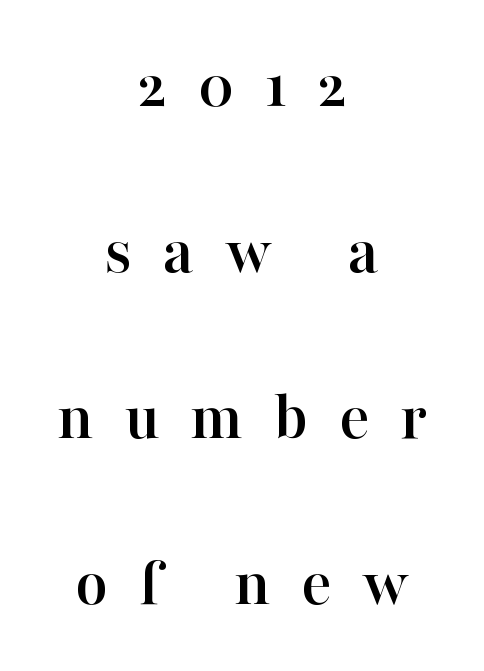
Q: Is the text italic (slanted)? A: No, it is upright.
Q: Is the typeface a serif or a sans-serif typeface? A: Serif.
Q: Is the text underlined? A: No.
Q: How is the paragraph aligned? A: Centered.
Q: Is the spacing between letters normal or unusually wide? A: Unusually wide.
Q: Is the spacing between lines tight, normal or loose? A: Loose.
Q: Width (condensed, normal, or wide)? A: Normal.
Q: Stroke contrast? A: High.
Q: x-height? A: Medium.
Q: Monospaced? A: No.
